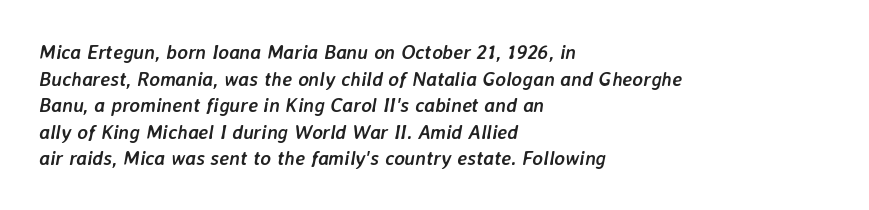
The zone under the glyphs is completely vacant. Regular leading. Every character sits at an angle, as italics do. Reading down the block, your eye returns to a fixed left position each line. This rendering leaves character spacing at its baseline value.
